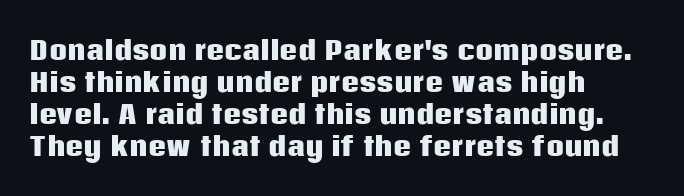
Q: Is the text bold? A: Yes.
Q: Is the text italic (slanted)? A: No, it is upright.
Q: Is the text underlined? A: No.
Q: How is the paragraph aligned? A: Left-aligned.
Q: Is the spacing between letters normal or unusually wide? A: Normal.
Q: Is the spacing between lines tight, normal or loose? A: Normal.
